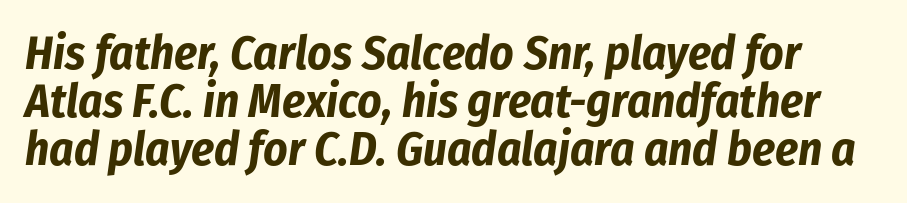
{"italic": "yes", "lean": "right", "slant_degrees": 8, "bold": "yes", "weight": "bold", "width": "condensed", "stroke_contrast": "low", "x_height": "medium", "monospaced": "no", "underline": "no", "line_spacing": "tight", "line_spacing_ratio": 1.02, "letter_spacing": "normal", "letter_spacing_em": 0.0, "glyph_px": 47}
